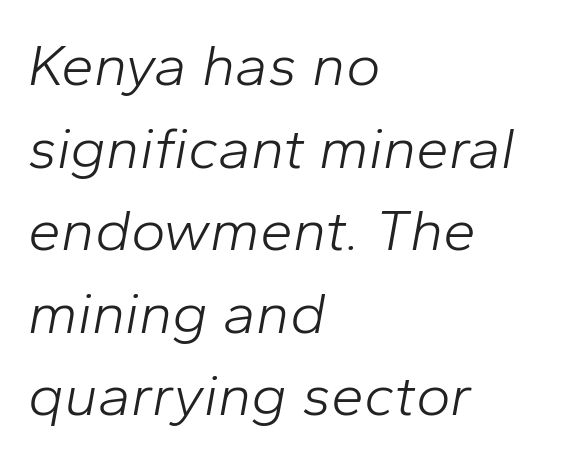
{"italic": "yes", "lean": "right", "slant_degrees": 10, "bold": "no", "weight": "light", "width": "normal", "stroke_contrast": "low", "x_height": "medium", "monospaced": "no", "underline": "no", "align": "left", "line_spacing": "normal", "line_spacing_ratio": 1.4, "letter_spacing": "normal", "letter_spacing_em": 0.0, "glyph_px": 59}
